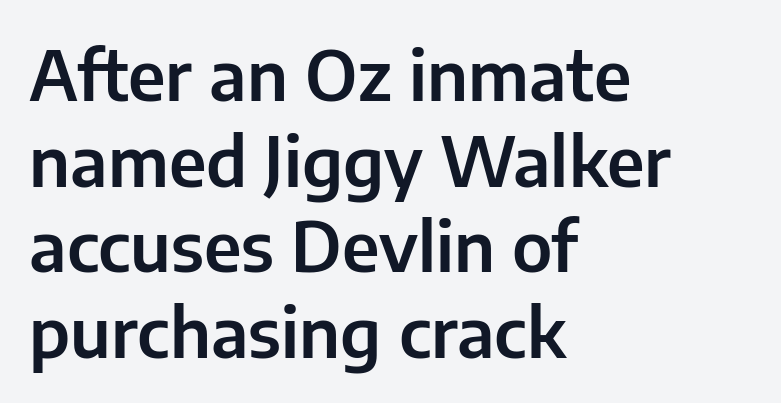
Spacing verdict: proportional, widths tailored to each character. The font family rendered here belongs to the sans-serif group. Leftover space on each line is placed entirely after the last word. Each word holds together tightly as a unit, with standard inter-letter gaps. No word sits above an underline. Notice how the stems are strictly vertical — no italics here.
